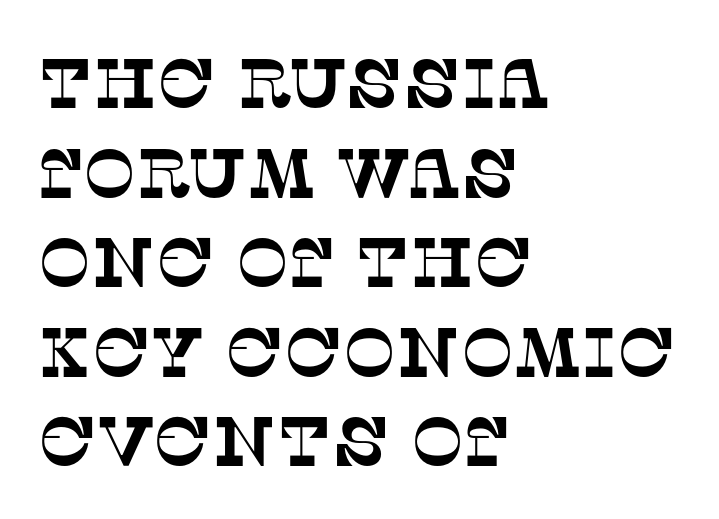
Q: Is the typeface a serif or a sans-serif typeface? A: Serif.
Q: Is the text underlined? A: No.
Q: How is the paragraph aligned? A: Left-aligned.
Q: Is the spacing between letters normal or unusually wide? A: Normal.
Q: Is the spacing between lines tight, normal or loose? A: Normal.
Q: Width (condensed, normal, or wide)? A: Normal.
Q: Stroke contrast? A: Low.
Q: x-height? A: Large.
Q: Monospaced? A: No.
